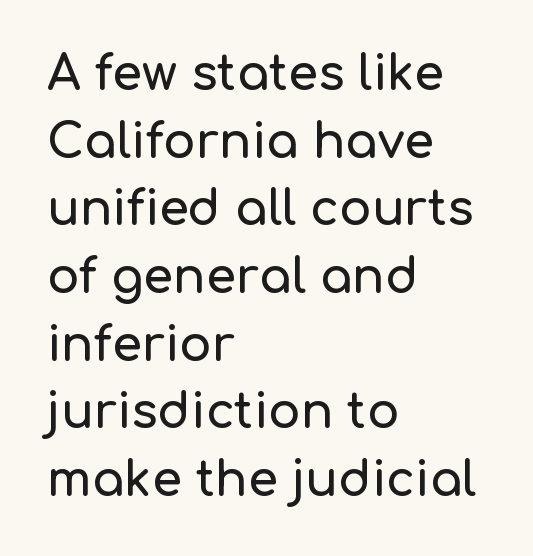
Vertical strokes here are truly vertical. The characters display no serif detailing; their extremities are plain. Proportional: the letters do not fall into vertical columns. The gap between lines stays unmarked. Left-aligned paragraph, ragged on the right.
